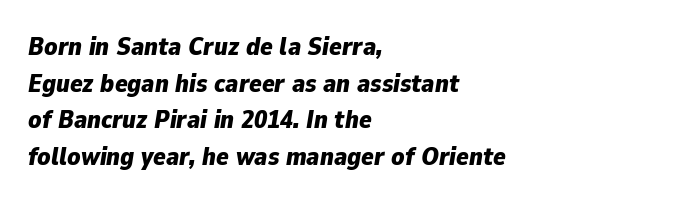
The image shows 26 px bold type, italic (leaning right); set left-aligned, normal line spacing (1.41x), normal letter spacing, not underlined.
